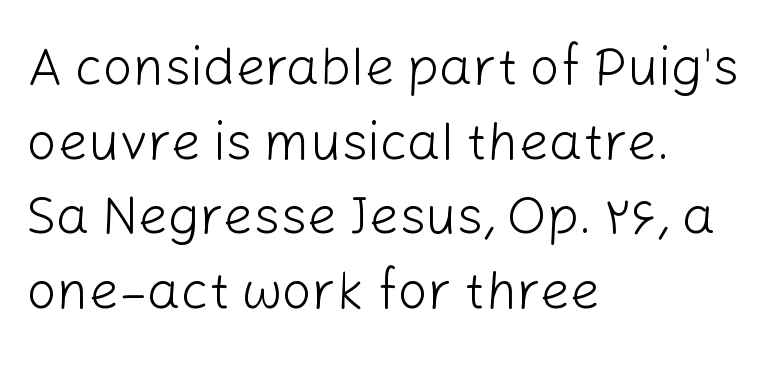
Type without underlining. Unlike a traditional serif, this face leaves its strokes unadorned. The specimen reads as upright at a glance. Stems and bowls with no extra thickness — not bold. Horizontal bands of white between lines are of average thickness. Typeset ragged right — the left edge is the straight one.
